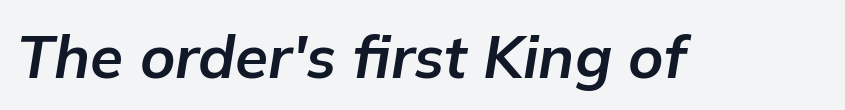
Q: Is the text bold? A: Yes.
Q: Is the text italic (slanted)? A: Yes, it leans right by about 9 degrees.
Q: Is the text underlined? A: No.
Q: Is the spacing between letters normal or unusually wide? A: Normal.
Q: Width (condensed, normal, or wide)? A: Normal.
Q: Stroke contrast? A: Low.
Q: x-height? A: Medium.
Q: Monospaced? A: No.
